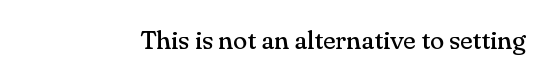
A roman cut, with each character standing at attention. Decoration check: the copy has no underline. The gaps between neighbouring characters are ordinary and unremarkable. Bold? No — there's no thickening of the strokes.
